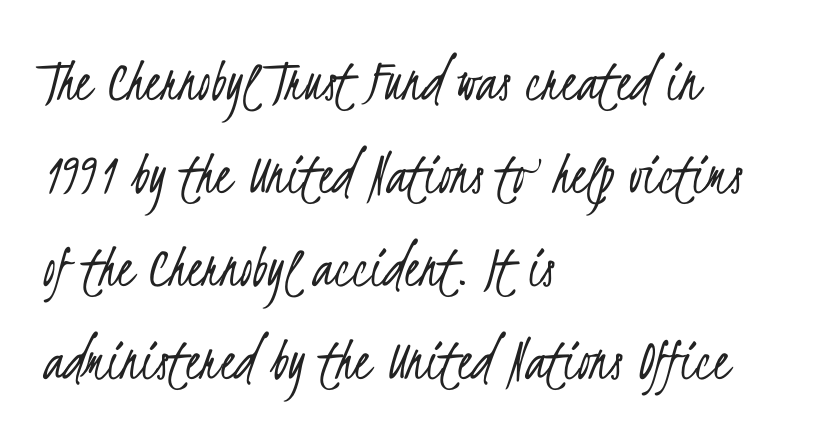
{"serif": "no", "bold": "no", "weight": "light", "width": "condensed", "stroke_contrast": "low", "x_height": "small", "monospaced": "no", "underline": "no", "align": "left", "line_spacing": "normal", "line_spacing_ratio": 1.5, "letter_spacing": "normal", "letter_spacing_em": 0.0, "glyph_px": 62}
